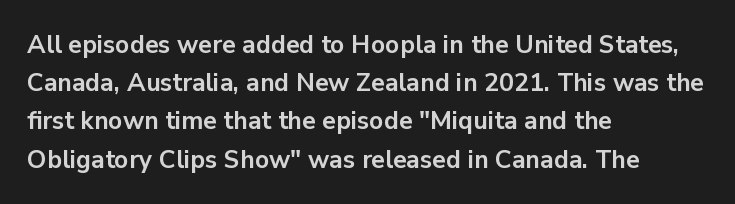
{"italic": "no", "bold": "yes", "underline": "no", "align": "left", "line_spacing": "normal", "line_spacing_ratio": 1.53, "letter_spacing": "normal", "letter_spacing_em": 0.0, "glyph_px": 25}
